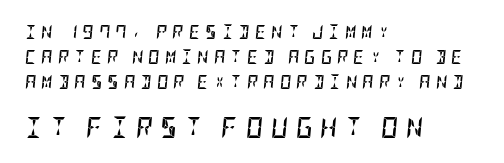
Q: Is the text bold? A: Yes.
Q: Is the text italic (slanted)? A: Yes, it leans right by about 5 degrees.
Q: Is the text underlined? A: No.
Q: How is the paragraph aligned? A: Left-aligned.
Q: Is the spacing between letters normal or unusually wide? A: Unusually wide.
Q: Which block of text is set in a larger size, the first (top) or the second (bottom)? A: The second (bottom) one.
